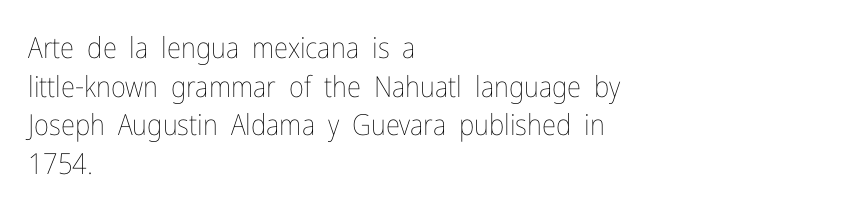
The rows are spaced the way most documents space them. Visually the block forms a straight wall on the left and a jagged coastline on the right. Letter spacing: default. The specimen omits any rule beneath the text block's lines. Stems and bowls with no extra thickness — not bold. Spacing verdict: proportional, widths tailored to each character.
